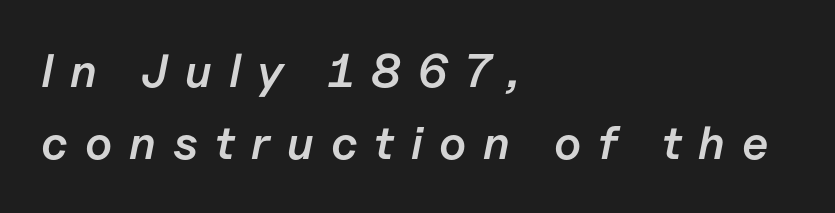
Character widths vary here, with narrow letters taking less room than wide ones. Tall strokes in this sample are angled rather than plumb. The ragged edge is on the right, which tells us the setting is flush left. The line texture is sparse and dotted thanks to wide tracking. Whoever set this chose a conventional vertical rhythm. Firm but not heavy-handed strokes: this text is semibold.
